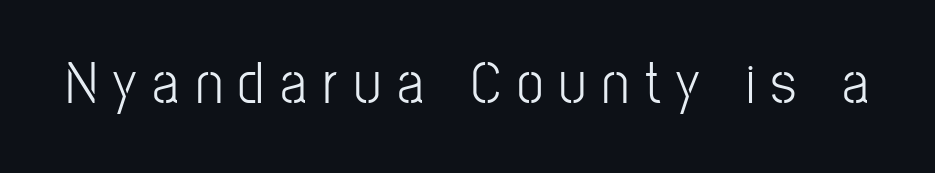
Q: Is the text bold? A: No.
Q: Is the text italic (slanted)? A: No, it is upright.
Q: Is the typeface a serif or a sans-serif typeface? A: Sans-serif.
Q: Is the text underlined? A: No.
Q: Is the spacing between letters normal or unusually wide? A: Unusually wide.
Q: Width (condensed, normal, or wide)? A: Condensed.
Q: Stroke contrast? A: Low.
Q: x-height? A: Medium.
Q: Monospaced? A: No.
